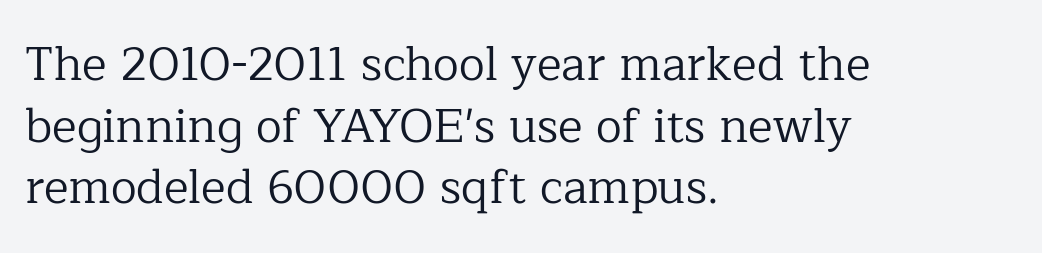
The image shows 47 px regular-weight serif type, upright; set left-aligned, normal line spacing (1.31x), normal letter spacing, not underlined; low stroke contrast and a medium x-height.
